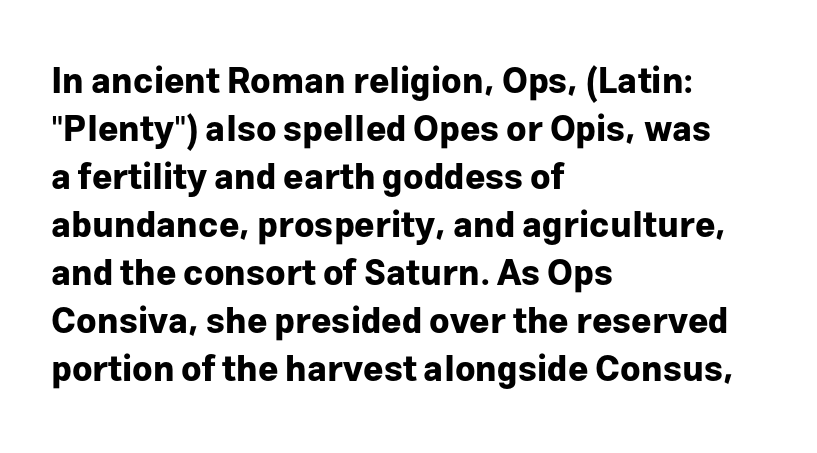
{"serif": "no", "italic": "no", "bold": "yes", "weight": "bold", "width": "normal", "stroke_contrast": "low", "x_height": "medium", "monospaced": "no", "underline": "no", "align": "left", "line_spacing": "normal", "line_spacing_ratio": 1.37, "letter_spacing": "normal", "letter_spacing_em": 0.0, "glyph_px": 35}
